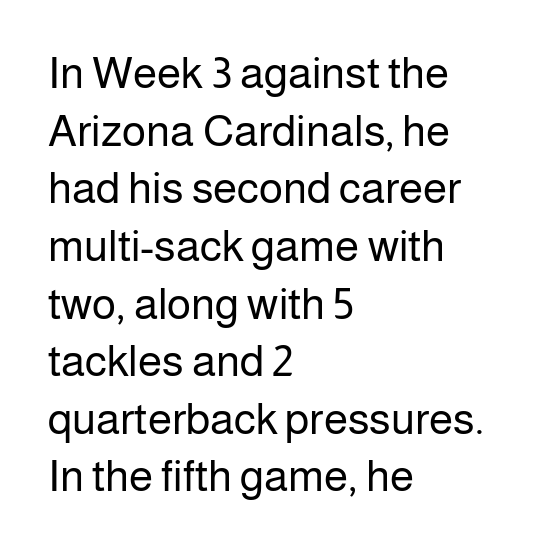
The setting favours the left margin, as ordinary paragraphs usually do. The designer went with a sans here, leaving each stem footless. The lettering stays uniformly vertical, giving the passage a roman look. Proportional: the letters do not fall into vertical columns.
